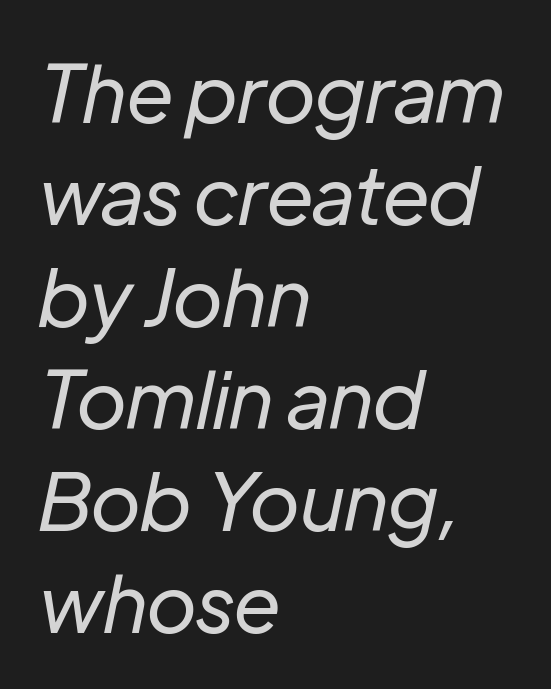
Notice how the stems are inclined rather than vertical — that's the hallmark of italics. Reading down the block, your eye returns to a fixed left position each line. Looks like regular typesetting: each glyph gets only the width it needs. The space directly below the letters is spotless. The typesetting does not lean heavy: it is not bold.
